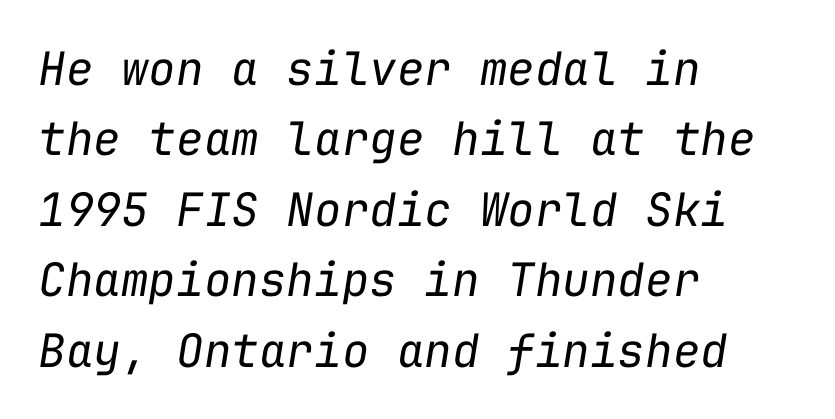
{"italic": "yes", "lean": "right", "slant_degrees": 9, "bold": "no", "weight": "regular", "width": "normal", "stroke_contrast": "low", "x_height": "medium", "monospaced": "yes", "underline": "no", "align": "left", "line_spacing": "normal", "line_spacing_ratio": 1.53, "letter_spacing": "normal", "letter_spacing_em": 0.0, "glyph_px": 46}
